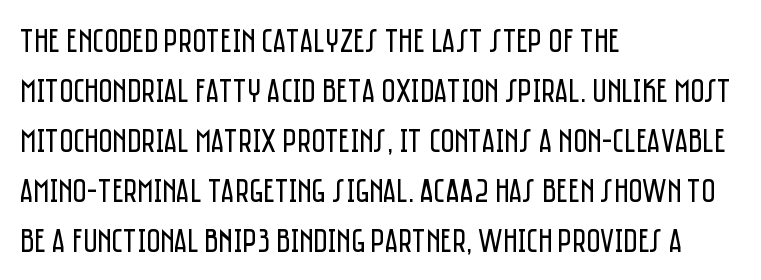
The lines sit at an ordinary, default distance from one another. Vertical strokes here are truly vertical. Classification — sans serif. Bare-footed words on every line. This sample has the flowing, uneven cadence of proportional lettering.
